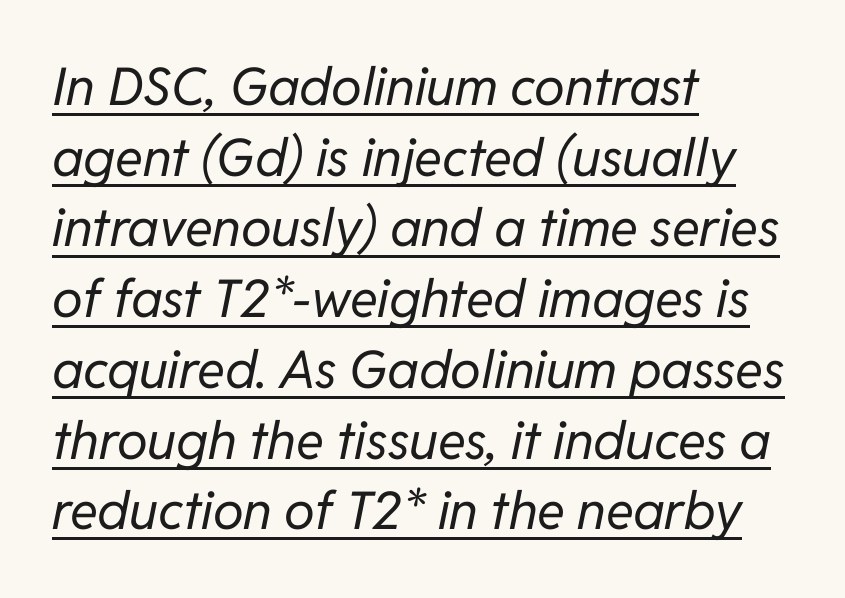
The image shows 52 px regular-weight type, italic (leaning right); set left-aligned, normal line spacing (1.36x), normal letter spacing, underlined; low stroke contrast and a medium x-height.
